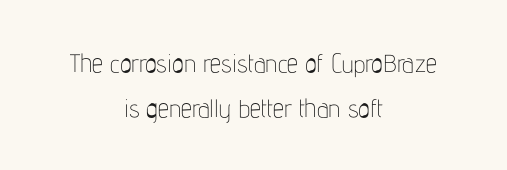
Both edges are ragged and mirror each other, which tells us the setting is centered. No word sits above an underline. Inter-character spacing is left at the font's built-in metrics. This is roman type, the default non-slanted kind. A quiet, ordinary-to-light weight characterises the typeface.
